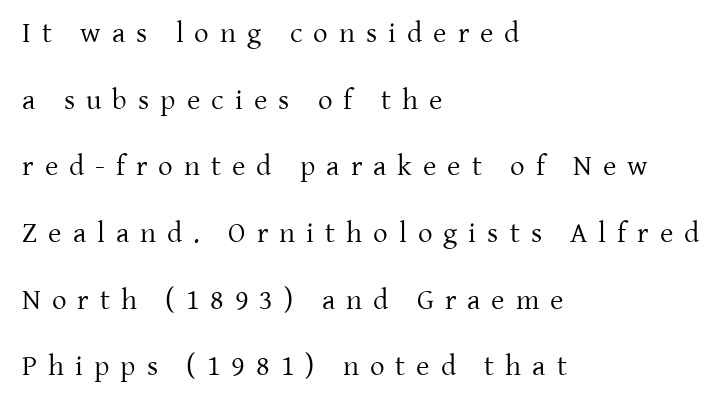
Does the lettering tilt? It doesn't — this is upright. Stems and bowls with no extra thickness — not bold. Quick note: interline space is abundant. Each letter keeps its own natural width here, so spacing adapts to shape. Letterform terminals end in serifs throughout the passage. Left-aligned paragraph, ragged on the right.
